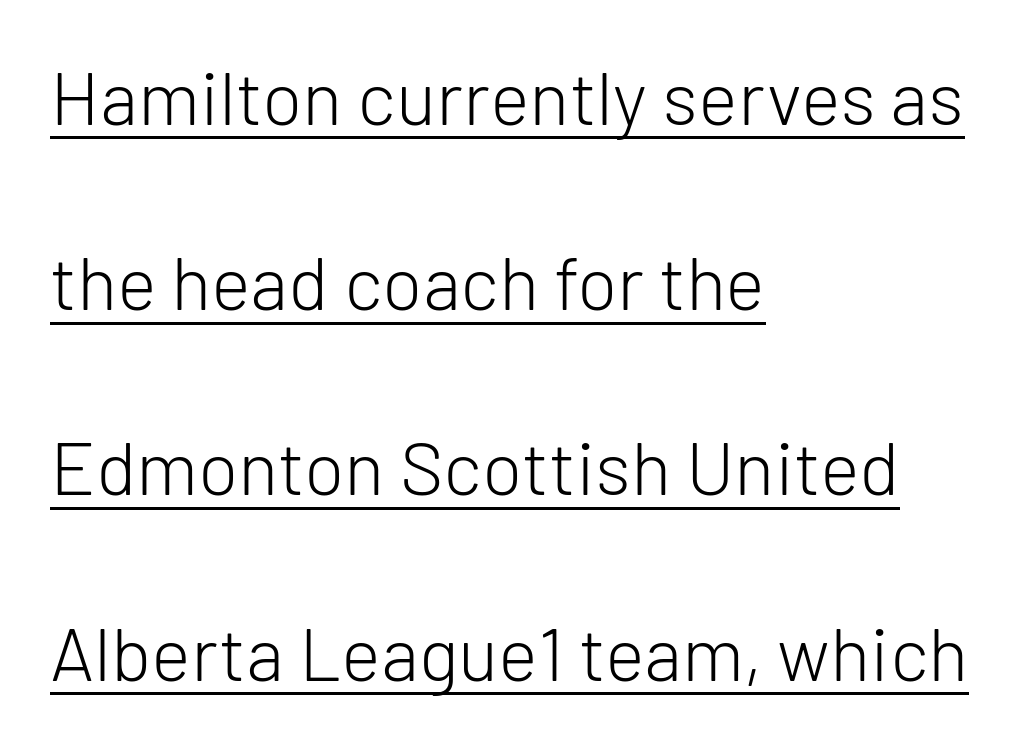
Q: Is the text bold? A: No.
Q: Is the text italic (slanted)? A: No, it is upright.
Q: Is the typeface a serif or a sans-serif typeface? A: Sans-serif.
Q: Is the text underlined? A: Yes.
Q: How is the paragraph aligned? A: Left-aligned.
Q: Is the spacing between letters normal or unusually wide? A: Normal.
Q: Is the spacing between lines tight, normal or loose? A: Loose.
Q: Width (condensed, normal, or wide)? A: Normal.
Q: Stroke contrast? A: Low.
Q: x-height? A: Medium.
Q: Monospaced? A: No.
